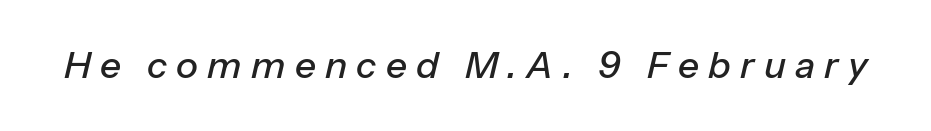
{"italic": "yes", "lean": "right", "slant_degrees": 13, "width": "normal", "stroke_contrast": "low", "x_height": "medium", "monospaced": "no", "underline": "no", "letter_spacing": "wide", "letter_spacing_em": 0.25, "glyph_px": 37}
